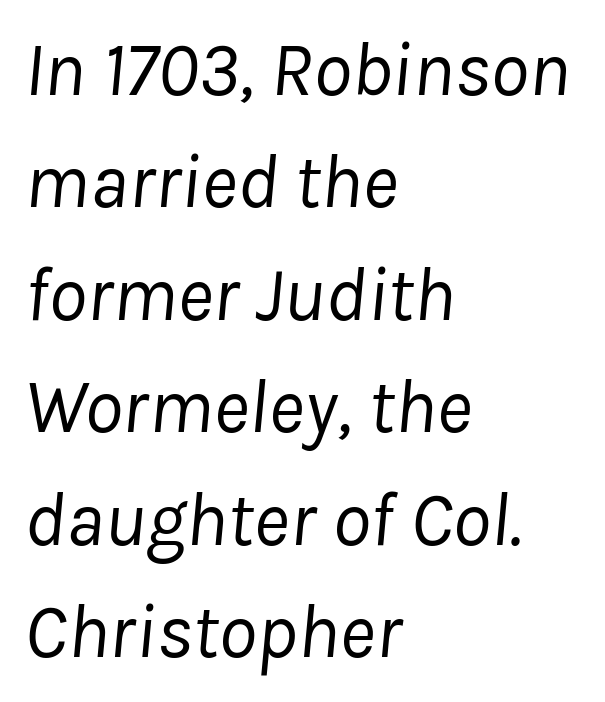
{"italic": "yes", "lean": "right", "slant_degrees": 8, "bold": "no", "weight": "regular", "width": "normal", "stroke_contrast": "low", "x_height": "medium", "monospaced": "no", "underline": "no", "align": "left", "line_spacing": "normal", "line_spacing_ratio": 1.46, "letter_spacing": "normal", "letter_spacing_em": 0.0, "glyph_px": 77}
